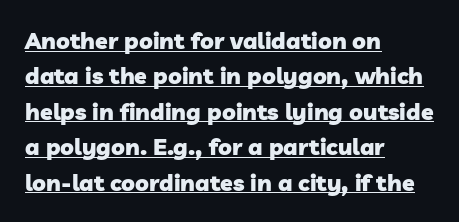
The image shows 23 px bold type; set left-aligned, normal line spacing (1.54x), normal letter spacing, underlined.
